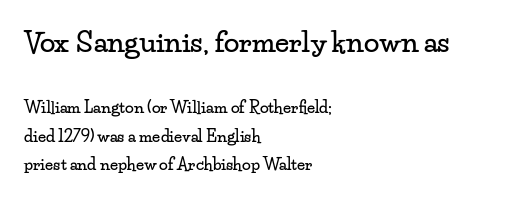
The image shows 28 px wide serif type, upright; set left-aligned, line spacing 1.8x, normal letter spacing, not underlined; the first (top) block is 1.75x larger; low stroke contrast and a small x-height.
